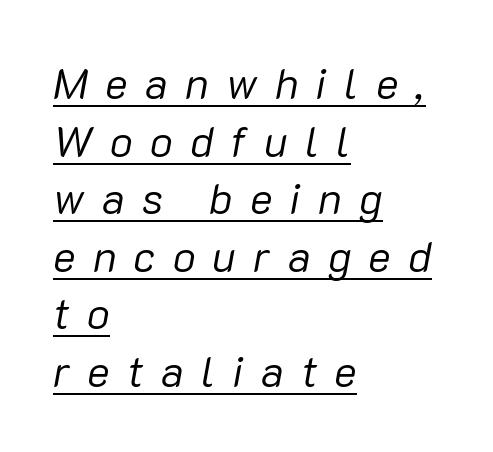
Line spacing here is normal. Tracking value appears strongly positive — letters spread wide. The rendering uses natural spacing where letterforms have individual widths. This is not heavy type; no bold has been used.
